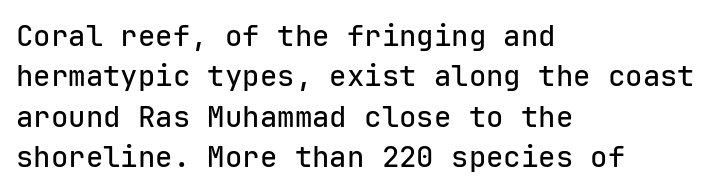
{"serif": "no", "italic": "no", "width": "normal", "stroke_contrast": "low", "x_height": "medium", "monospaced": "yes", "underline": "no", "align": "left", "line_spacing": "normal", "line_spacing_ratio": 1.39, "letter_spacing": "normal", "letter_spacing_em": 0.0, "glyph_px": 29}
